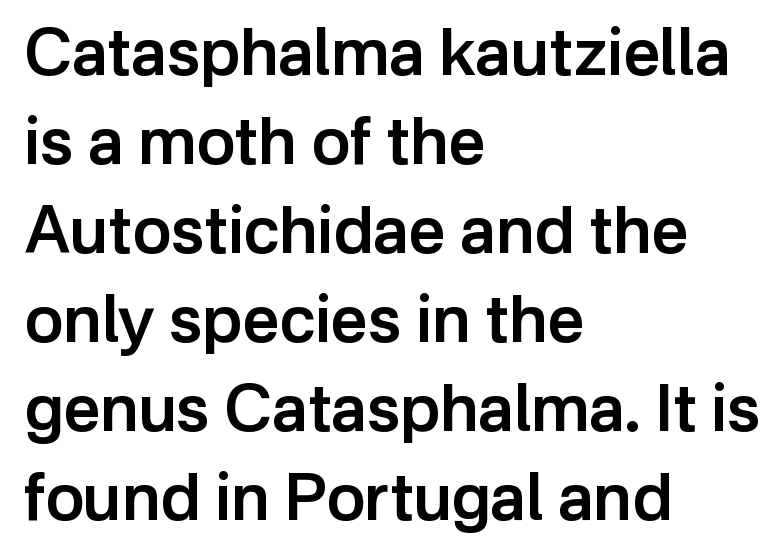
Q: Is the text bold? A: Semi-bold.
Q: Is the text italic (slanted)? A: No, it is upright.
Q: Is the typeface a serif or a sans-serif typeface? A: Sans-serif.
Q: Is the text underlined? A: No.
Q: How is the paragraph aligned? A: Left-aligned.
Q: Is the spacing between letters normal or unusually wide? A: Normal.
Q: Is the spacing between lines tight, normal or loose? A: Normal.
Q: Width (condensed, normal, or wide)? A: Normal.
Q: Stroke contrast? A: Low.
Q: x-height? A: Medium.
Q: Monospaced? A: No.
